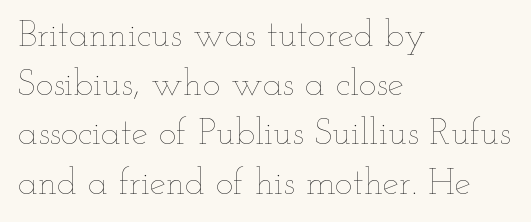
{"italic": "no", "bold": "no", "weight": "thin", "width": "wide", "stroke_contrast": "low", "x_height": "small", "monospaced": "no", "underline": "no", "align": "left", "line_spacing": "normal", "line_spacing_ratio": 1.33, "letter_spacing": "normal", "letter_spacing_em": 0.0, "glyph_px": 37}
